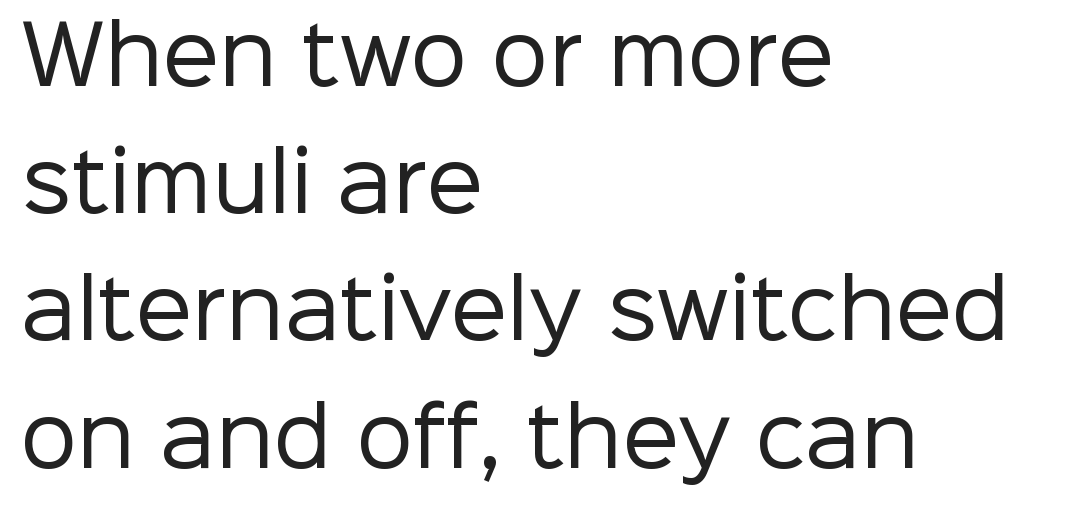
{"serif": "no", "italic": "no", "bold": "no", "weight": "regular", "width": "normal", "stroke_contrast": "low", "x_height": "medium", "monospaced": "no", "underline": "no", "align": "left", "line_spacing": "normal", "line_spacing_ratio": 1.59, "letter_spacing": "normal", "letter_spacing_em": 0.0, "glyph_px": 80}
